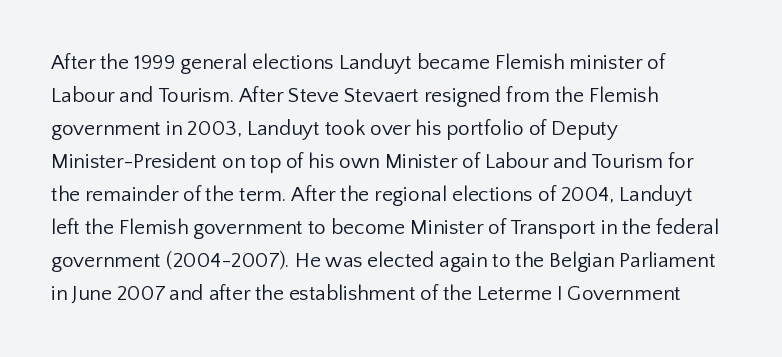
Q: Is the text bold? A: No.
Q: Is the text italic (slanted)? A: No, it is upright.
Q: Is the text underlined? A: No.
Q: How is the paragraph aligned? A: Left-aligned.
Q: Is the spacing between letters normal or unusually wide? A: Normal.
Q: Is the spacing between lines tight, normal or loose? A: Normal.
